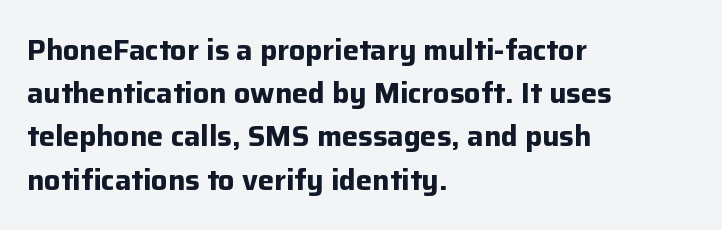
A bare baseline throughout the passage. A typesetter would mark this as roman, not italic. Note the varied advance widths — an 'i' is clearly narrower than an 'm'. Successive baselines arrive at the customary interval. The rendering shows plain stroke endings on the letterforms — a sans-serif design.
